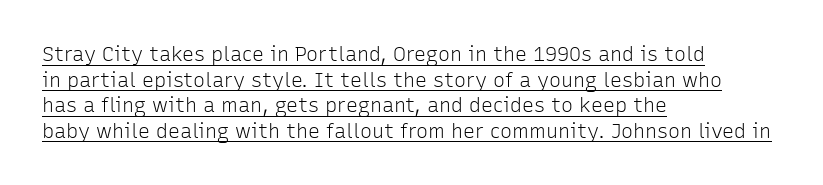
{"italic": "no", "bold": "no", "underline": "yes", "align": "left", "line_spacing": "normal", "line_spacing_ratio": 1.28, "letter_spacing": "normal", "letter_spacing_em": 0.0, "glyph_px": 20}
